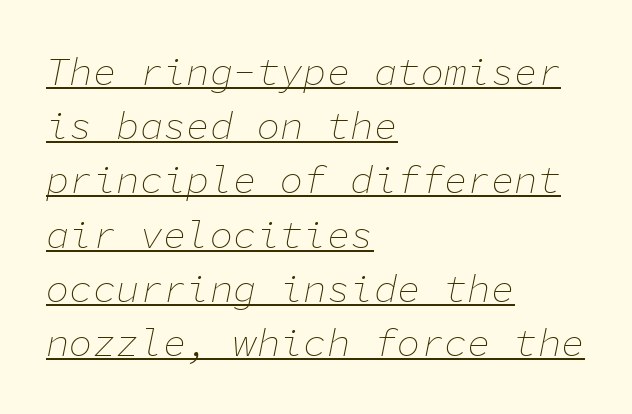
The rendered words wear a rule along their underside. Quick note: interline space is typical. The rag falls on the right side of this text block. The rendering keeps characters at their native spacing.
